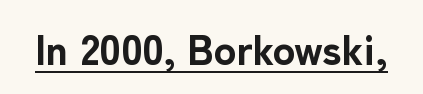
Q: Is the text bold? A: Yes.
Q: Is the text italic (slanted)? A: No, it is upright.
Q: Is the typeface a serif or a sans-serif typeface? A: Sans-serif.
Q: Is the text underlined? A: Yes.
Q: Is the spacing between letters normal or unusually wide? A: Normal.
Q: Width (condensed, normal, or wide)? A: Normal.
Q: Stroke contrast? A: Low.
Q: x-height? A: Medium.
Q: Monospaced? A: No.
